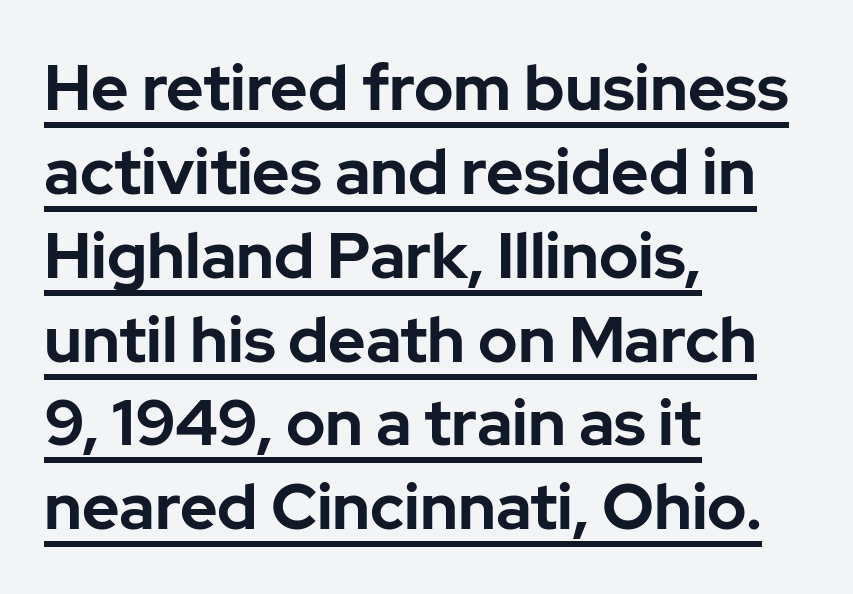
Q: Is the text bold? A: Yes.
Q: Is the text italic (slanted)? A: No, it is upright.
Q: Is the typeface a serif or a sans-serif typeface? A: Sans-serif.
Q: Is the text underlined? A: Yes.
Q: How is the paragraph aligned? A: Left-aligned.
Q: Is the spacing between letters normal or unusually wide? A: Normal.
Q: Is the spacing between lines tight, normal or loose? A: Normal.
Q: Width (condensed, normal, or wide)? A: Normal.
Q: Stroke contrast? A: Low.
Q: x-height? A: Medium.
Q: Monospaced? A: No.
